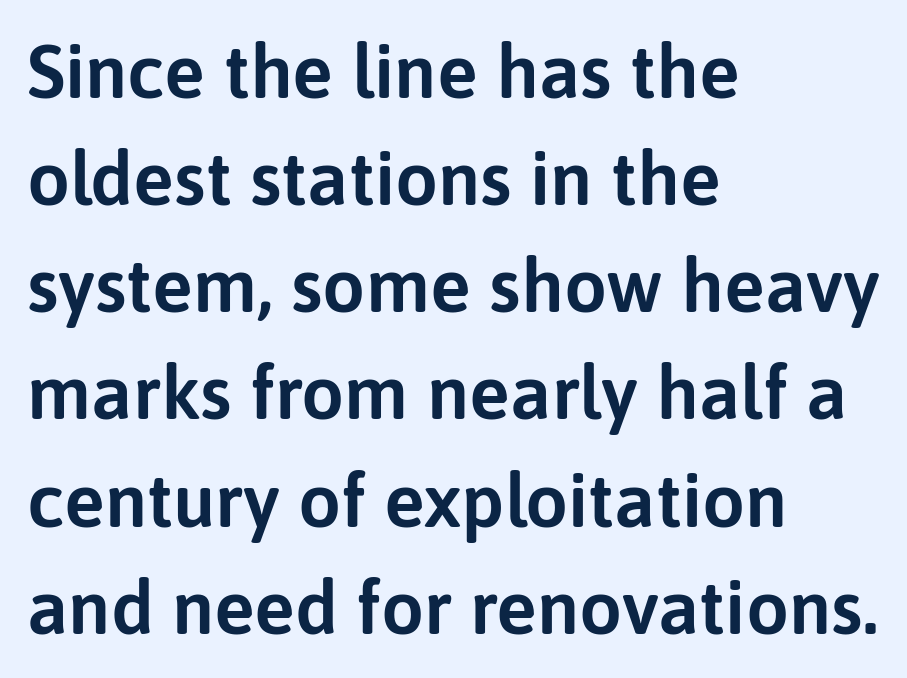
The zone under the glyphs is completely vacant. Does the copy run flush right? No — it runs flush left. Nothing sits at the stroke ends, so this counts as sans-serif. The rendering uses a moderate line-height, typical for paragraphs. This is roman type, the default non-slanted kind. There is no visible air inserted between adjacent glyphs.
